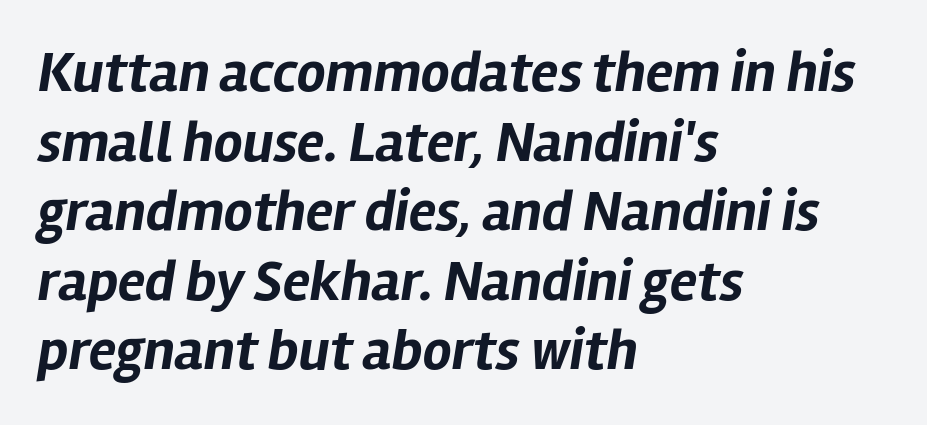
The image shows 57 px bold type, italic (leaning right); set left-aligned, line spacing 1.22x, normal letter spacing, not underlined; low stroke contrast and a medium x-height.
